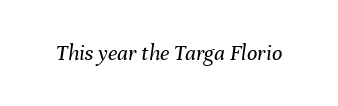
The image shows 23 px text type, italic (leaning right); set normal letter spacing, not underlined.
